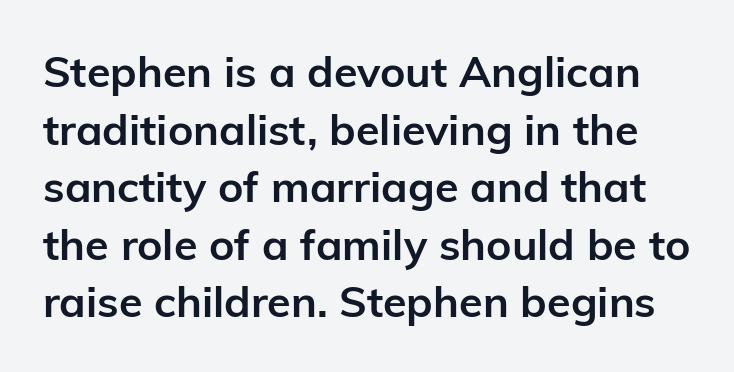
Q: Is the text bold? A: Yes.
Q: Is the text italic (slanted)? A: No, it is upright.
Q: Is the typeface a serif or a sans-serif typeface? A: Sans-serif.
Q: Is the text underlined? A: No.
Q: Is the spacing between letters normal or unusually wide? A: Normal.
Q: Is the spacing between lines tight, normal or loose? A: Normal.
Q: Width (condensed, normal, or wide)? A: Normal.
Q: Stroke contrast? A: Low.
Q: x-height? A: Medium.
Q: Monospaced? A: No.
